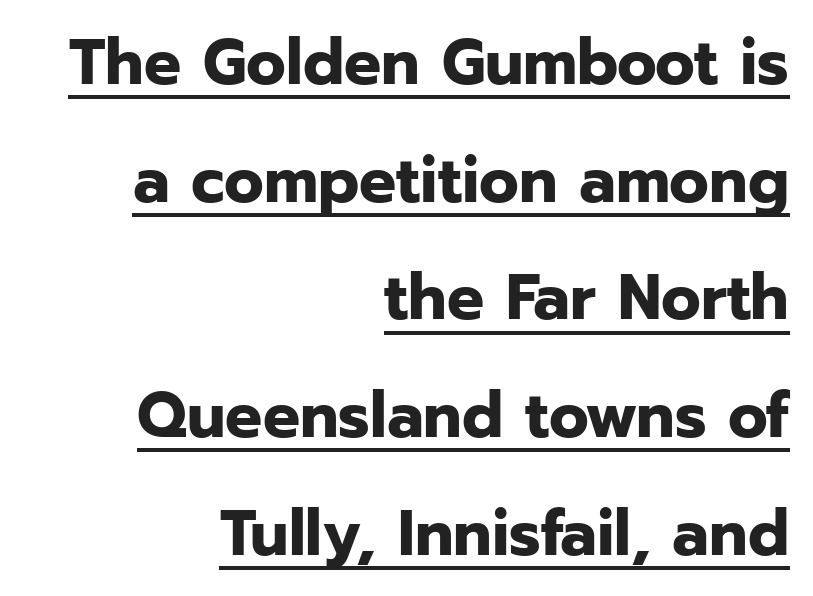
The letters carry no serifs — their stems end cleanly without finishing strokes. The type sits square on the baseline with zero lean. Each line ends at the same right margin while the left side varies. Quick note: underline on.
